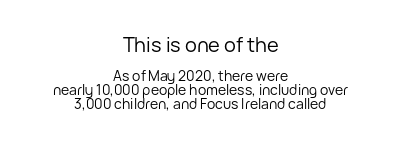
Q: Is the text bold? A: No.
Q: Is the text italic (slanted)? A: No, it is upright.
Q: Is the text underlined? A: No.
Q: How is the paragraph aligned? A: Centered.
Q: Is the spacing between letters normal or unusually wide? A: Normal.
Q: Is the spacing between lines tight, normal or loose? A: Tight.
Q: Which block of text is set in a larger size, the first (top) or the second (bottom)? A: The first (top) one.
